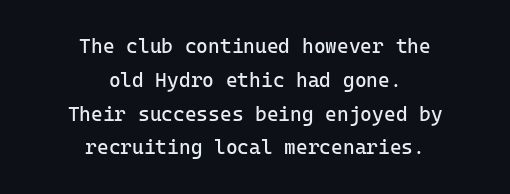
Standard letterfit; no display-style spreading of the glyphs. This rendering features lettering with no underline. Honestly, the row spacing looks completely unremarkable. Is the block centered? Yes — each line is placed symmetrically about the middle.
